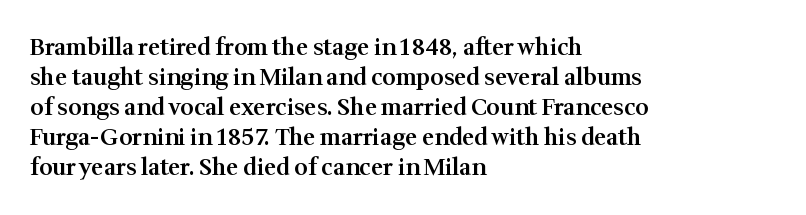
Letter spacing: default. Unlike italic type, these characters show no tilt at all. Look at the stroke-to-counter ratio: somewhat heavy, a semibold. Layout note: lines flush left.
